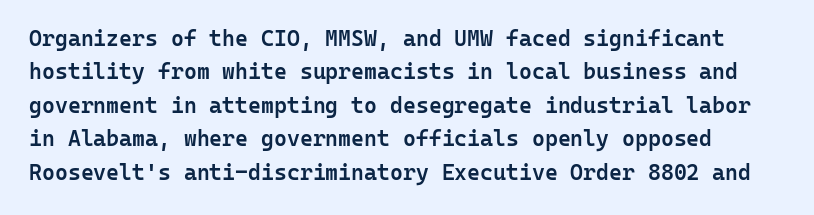
The image shows 22 px text type, upright; set normal line spacing (1.52x), normal letter spacing, not underlined.
